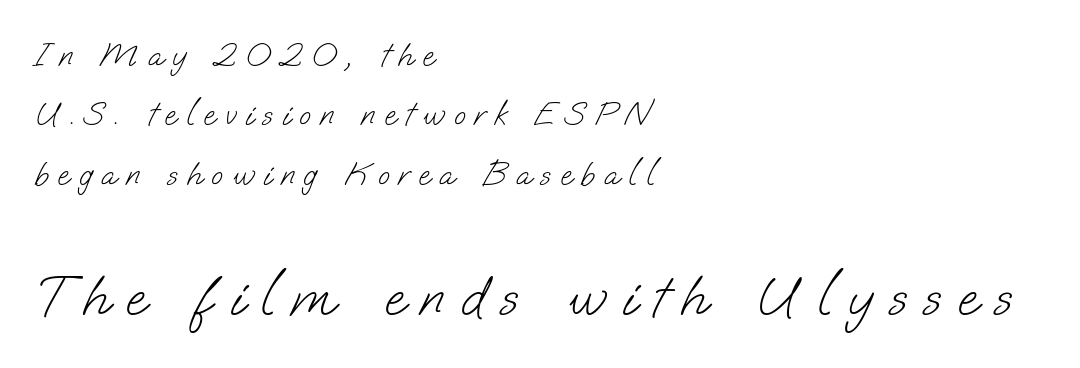
Q: Is the text bold? A: No.
Q: Is the typeface a serif or a sans-serif typeface? A: Sans-serif.
Q: Is the text underlined? A: No.
Q: How is the paragraph aligned? A: Left-aligned.
Q: Is the spacing between letters normal or unusually wide? A: Unusually wide.
Q: Which block of text is set in a larger size, the first (top) or the second (bottom)? A: The second (bottom) one.
Q: Width (condensed, normal, or wide)? A: Normal.
Q: Stroke contrast? A: Low.
Q: x-height? A: Small.
Q: Monospaced? A: No.
